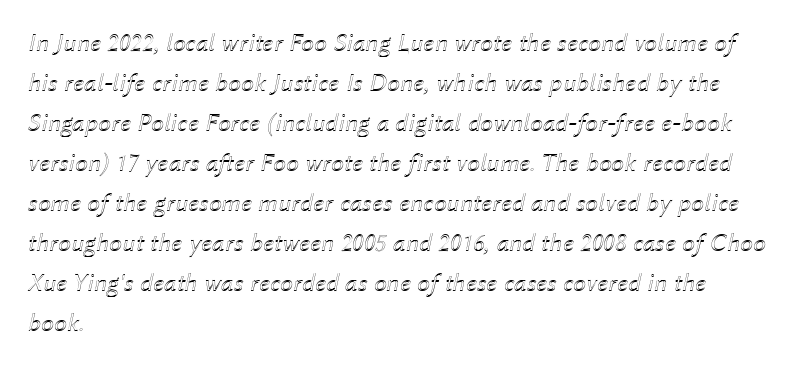
{"italic": "yes", "lean": "right", "slant_degrees": 12, "underline": "no", "align": "left", "line_spacing": "normal", "line_spacing_ratio": 1.54, "letter_spacing": "normal", "letter_spacing_em": 0.0, "glyph_px": 26}
